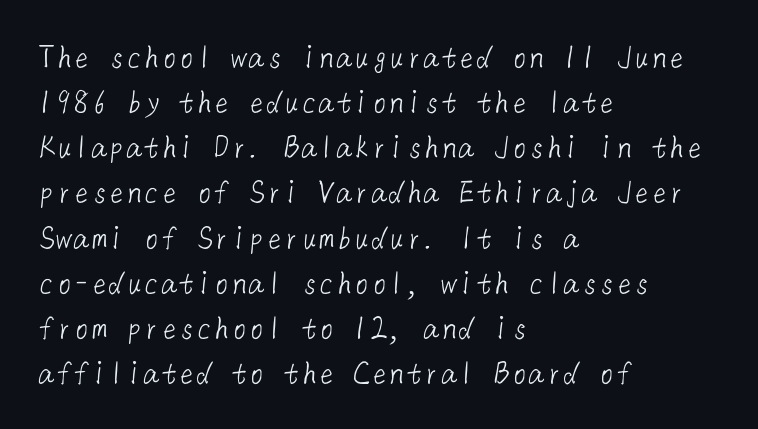
Q: Is the text bold? A: No.
Q: Is the typeface a serif or a sans-serif typeface? A: Sans-serif.
Q: Is the text underlined? A: No.
Q: How is the paragraph aligned? A: Left-aligned.
Q: Is the spacing between letters normal or unusually wide? A: Normal.
Q: Is the spacing between lines tight, normal or loose? A: Normal.
Q: Width (condensed, normal, or wide)? A: Normal.
Q: Stroke contrast? A: Low.
Q: x-height? A: Medium.
